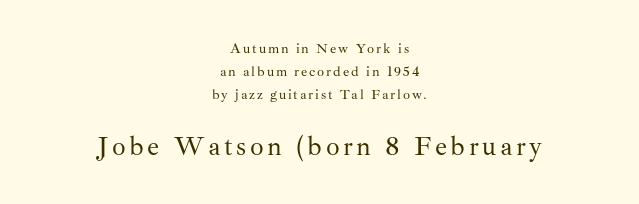
{"italic": "no", "bold": "no", "underline": "no", "align": "center", "line_spacing": "normal", "line_spacing_ratio": 1.63, "larger_block": "second", "size_ratio": 1.93, "glyph_px": 27}
